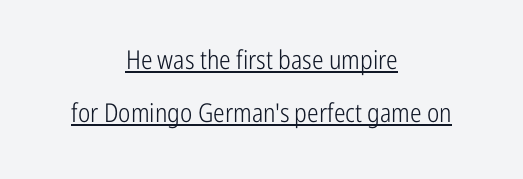
The rendering uses the underline text-decoration. Reading down the block, each line starts at a different indent, mirrored at its end. Students, note that the glyphs here touch the page at normal intervals. Weight class: somewhere from thin through regular. Students, observe: this is what heavily led, spacious text looks like.
